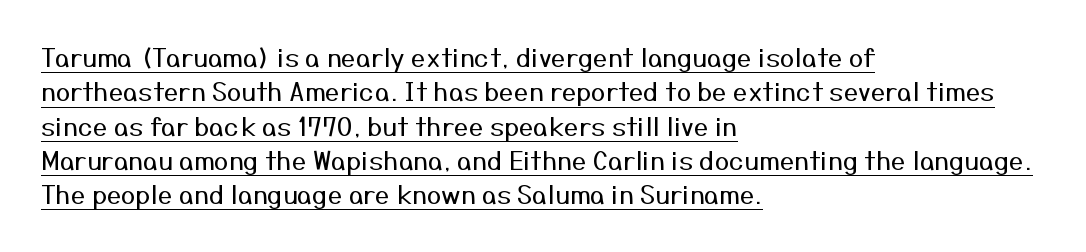
The image shows 26 px text type, upright; set left-aligned, normal line spacing (1.32x), normal letter spacing, underlined.
